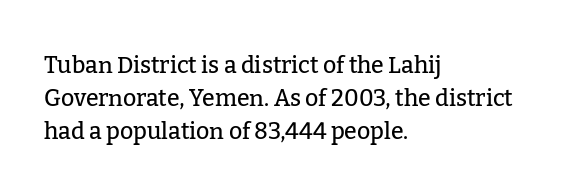
Q: Is the text italic (slanted)? A: No, it is upright.
Q: Is the text underlined? A: No.
Q: How is the paragraph aligned? A: Left-aligned.
Q: Is the spacing between letters normal or unusually wide? A: Normal.
Q: Is the spacing between lines tight, normal or loose? A: Normal.
